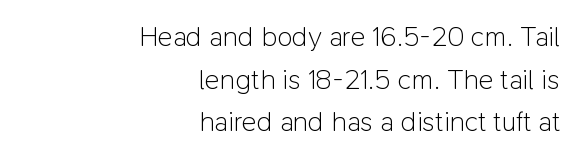
The image shows 28 px light sans-serif type, upright; set right-aligned, normal line spacing (1.52x), normal letter spacing, not underlined; low stroke contrast and a medium x-height.
